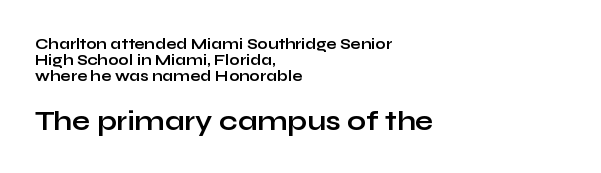
The image shows 27 px bold type, upright; set left-aligned, tight line spacing (1.07x), normal letter spacing, not underlined; the second (bottom) block is 1.8x larger.
